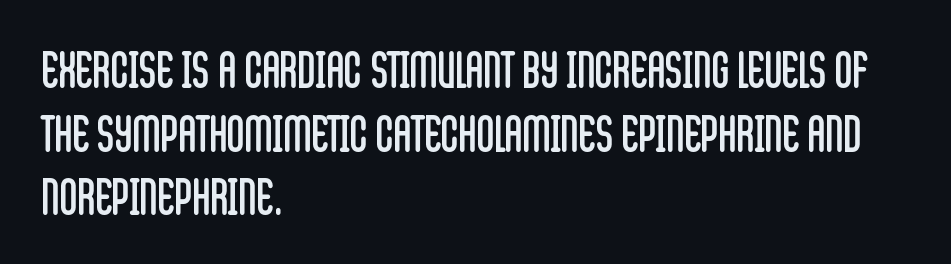
Q: Is the text bold? A: No.
Q: Is the text italic (slanted)? A: No, it is upright.
Q: Is the typeface a serif or a sans-serif typeface? A: Sans-serif.
Q: Is the text underlined? A: No.
Q: How is the paragraph aligned? A: Left-aligned.
Q: Is the spacing between letters normal or unusually wide? A: Normal.
Q: Is the spacing between lines tight, normal or loose? A: Normal.
Q: Width (condensed, normal, or wide)? A: Condensed.
Q: Stroke contrast? A: Low.
Q: x-height? A: Large.
Q: Monospaced? A: No.
